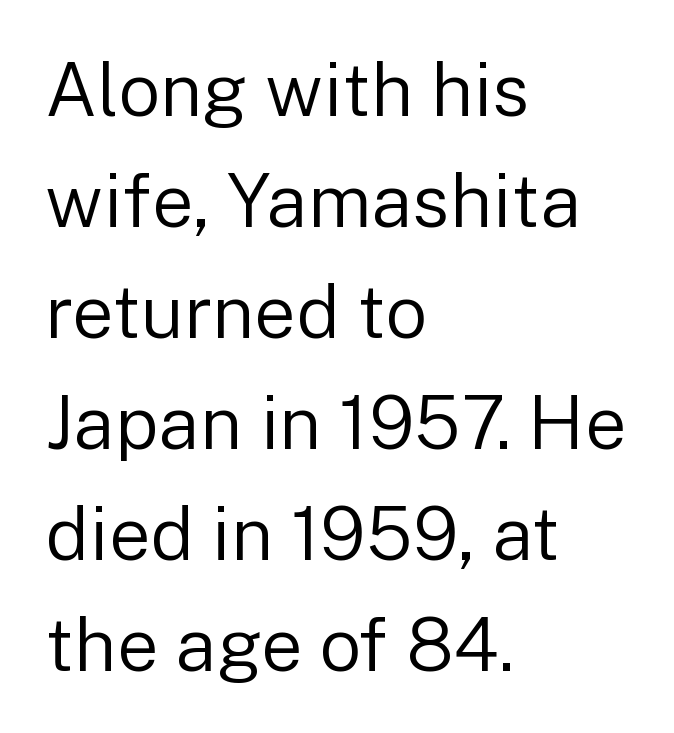
Q: Is the text bold? A: No.
Q: Is the text italic (slanted)? A: No, it is upright.
Q: Is the typeface a serif or a sans-serif typeface? A: Sans-serif.
Q: Is the text underlined? A: No.
Q: How is the paragraph aligned? A: Left-aligned.
Q: Is the spacing between letters normal or unusually wide? A: Normal.
Q: Is the spacing between lines tight, normal or loose? A: Normal.
Q: Width (condensed, normal, or wide)? A: Normal.
Q: Stroke contrast? A: Low.
Q: x-height? A: Medium.
Q: Monospaced? A: No.
